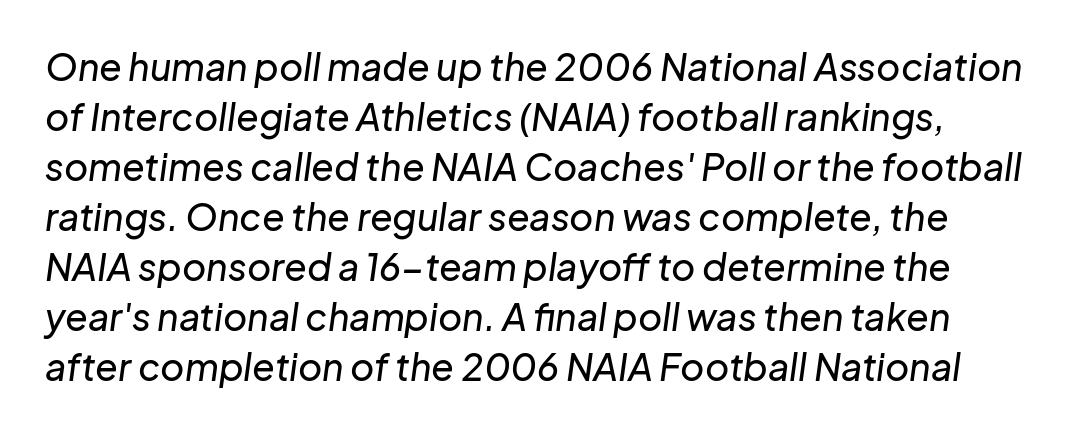
Q: Is the text italic (slanted)? A: Yes, it leans right by about 8 degrees.
Q: Is the text underlined? A: No.
Q: Is the spacing between letters normal or unusually wide? A: Normal.
Q: Is the spacing between lines tight, normal or loose? A: Normal.
Q: Width (condensed, normal, or wide)? A: Normal.
Q: Stroke contrast? A: Low.
Q: x-height? A: Medium.
Q: Monospaced? A: No.
